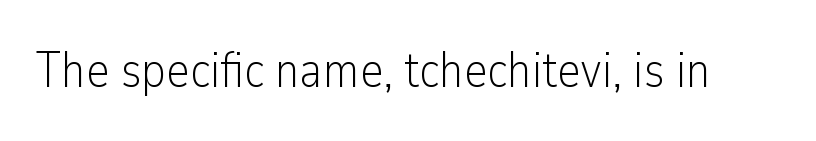
{"serif": "no", "italic": "no", "bold": "no", "weight": "light", "width": "condensed", "stroke_contrast": "low", "x_height": "medium", "monospaced": "no", "underline": "no", "letter_spacing": "normal", "letter_spacing_em": 0.0, "glyph_px": 50}
